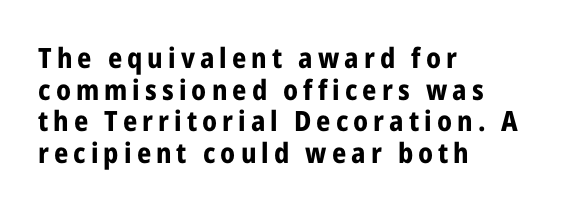
Unmarked baselines from the first word to the last. No feet cap the strokes, marking this as sans-serif type. The paragraph has a hard left edge and a soft right edge. Baseline-to-baseline distance is barely more than the letter height. Do the letters lean? They stand straight.
